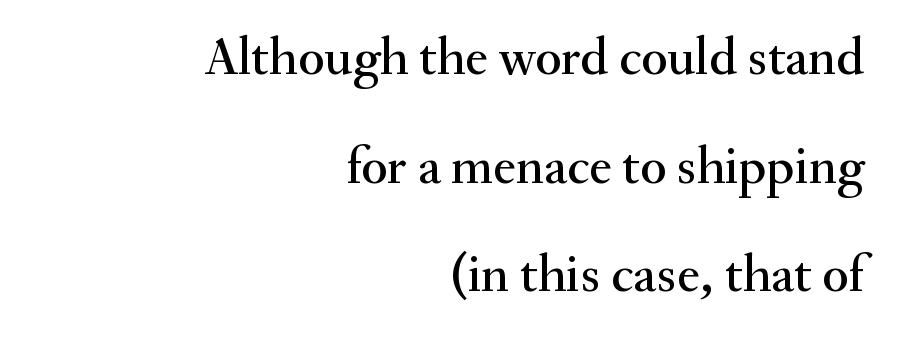
Q: Is the text italic (slanted)? A: No, it is upright.
Q: Is the typeface a serif or a sans-serif typeface? A: Serif.
Q: Is the text underlined? A: No.
Q: How is the paragraph aligned? A: Right-aligned.
Q: Is the spacing between letters normal or unusually wide? A: Normal.
Q: Is the spacing between lines tight, normal or loose? A: Loose.
Q: Width (condensed, normal, or wide)? A: Normal.
Q: Stroke contrast? A: Medium.
Q: x-height? A: Small.
Q: Monospaced? A: No.
